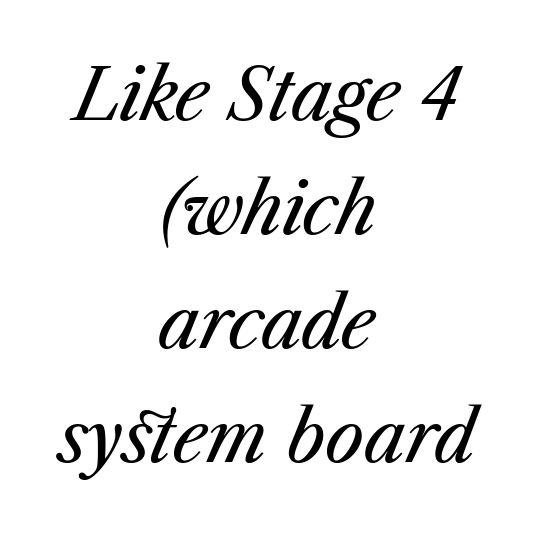
Q: Is the text bold? A: No.
Q: Is the text italic (slanted)? A: Yes, it leans right by about 23 degrees.
Q: Is the text underlined? A: No.
Q: How is the paragraph aligned? A: Centered.
Q: Is the spacing between letters normal or unusually wide? A: Normal.
Q: Is the spacing between lines tight, normal or loose? A: Normal.
Q: Width (condensed, normal, or wide)? A: Normal.
Q: Stroke contrast? A: Medium.
Q: x-height? A: Medium.
Q: Monospaced? A: No.
